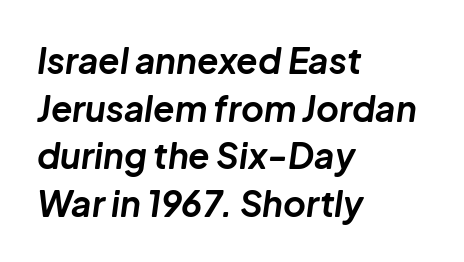
{"italic": "yes", "lean": "right", "slant_degrees": 8, "bold": "yes", "weight": "bold", "width": "normal", "stroke_contrast": "low", "x_height": "medium", "monospaced": "no", "underline": "no", "align": "left", "line_spacing": "normal", "line_spacing_ratio": 1.36, "letter_spacing": "normal", "letter_spacing_em": 0.0, "glyph_px": 35}
